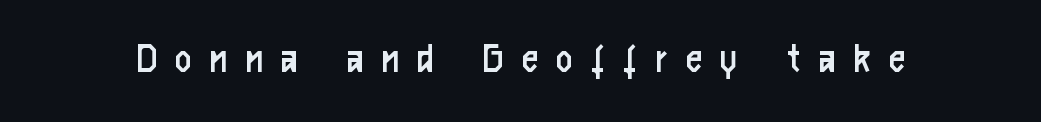
Q: Is the text bold? A: No.
Q: Is the text italic (slanted)? A: No, it is upright.
Q: Is the typeface a serif or a sans-serif typeface? A: Sans-serif.
Q: Is the text underlined? A: No.
Q: Is the spacing between letters normal or unusually wide? A: Unusually wide.
Q: Width (condensed, normal, or wide)? A: Condensed.
Q: Stroke contrast? A: Low.
Q: x-height? A: Medium.
Q: Monospaced? A: No.
